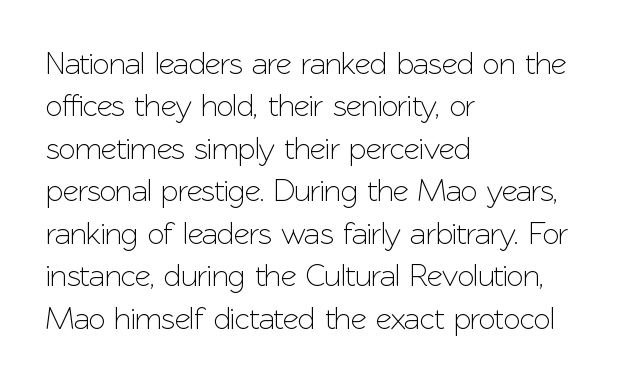
The compositor pushed each line to the left boundary. The axis of the letterforms is exactly vertical. Leading matches the norm, producing a regular column. The passage shown is typed in a proportional face where columns would drift.
